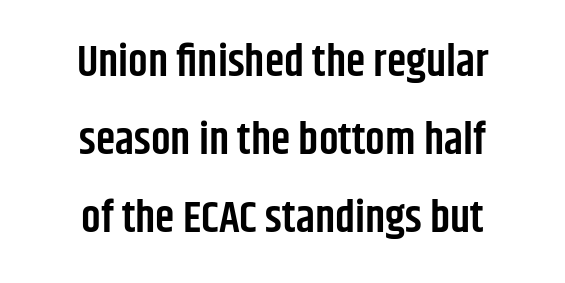
Q: Is the text bold? A: Semi-bold.
Q: Is the text italic (slanted)? A: No, it is upright.
Q: Is the typeface a serif or a sans-serif typeface? A: Sans-serif.
Q: Is the text underlined? A: No.
Q: How is the paragraph aligned? A: Centered.
Q: Is the spacing between letters normal or unusually wide? A: Normal.
Q: Width (condensed, normal, or wide)? A: Condensed.
Q: Stroke contrast? A: Low.
Q: x-height? A: Large.
Q: Monospaced? A: No.
